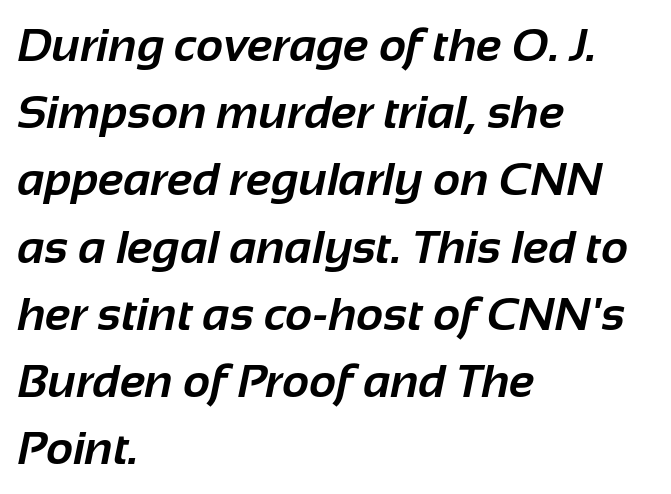
The glyphs are unaccompanied by any horizontal stroke below them. Regular leading. The face used here is proportionally spaced, like ordinary book or web type. Each letter's strokes conclude bluntly, with no projecting serifs. Between one letter and the next there's only the usual sliver of space. Weight check: bold — yes, fully.
